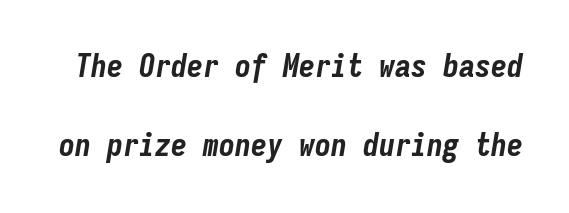
Looks like terminal output: every glyph gets an equal slot. The line-height multiplier appears high, well above default. Compared with ordinary roman type, these characters are visibly tilted. This is heavy type, rendered in bold. The line texture is even and compact thanks to regular tracking.
